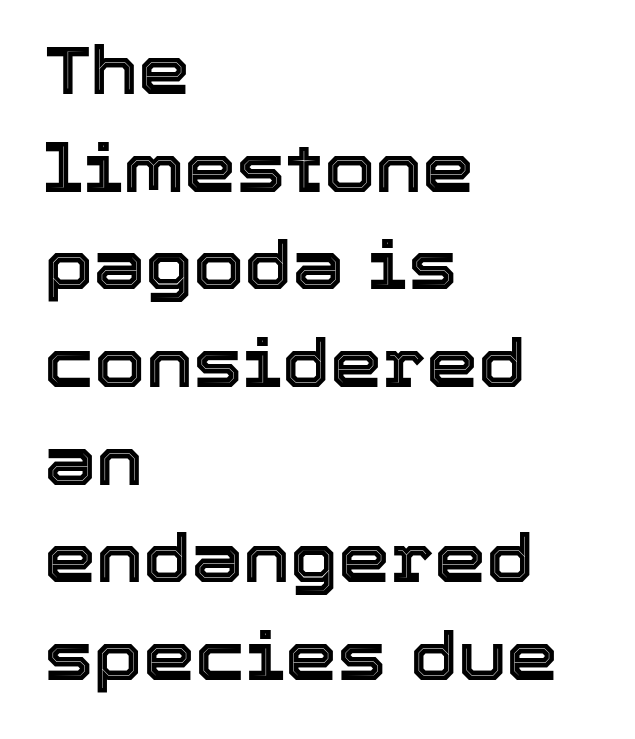
Q: Is the text italic (slanted)? A: No, it is upright.
Q: Is the text underlined? A: No.
Q: How is the paragraph aligned? A: Left-aligned.
Q: Is the spacing between letters normal or unusually wide? A: Normal.
Q: Is the spacing between lines tight, normal or loose? A: Normal.
Q: Width (condensed, normal, or wide)? A: Normal.
Q: x-height? A: Medium.
Q: Monospaced? A: No.
